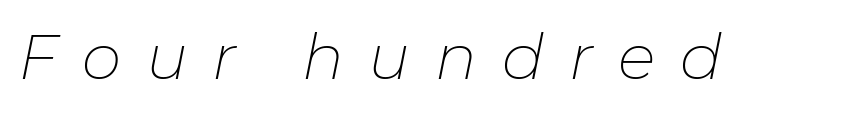
Q: Is the text bold? A: No.
Q: Is the text italic (slanted)? A: Yes, it leans right by about 11 degrees.
Q: Is the text underlined? A: No.
Q: Is the spacing between letters normal or unusually wide? A: Unusually wide.
Q: Width (condensed, normal, or wide)? A: Normal.
Q: Stroke contrast? A: Low.
Q: x-height? A: Medium.
Q: Monospaced? A: No.
